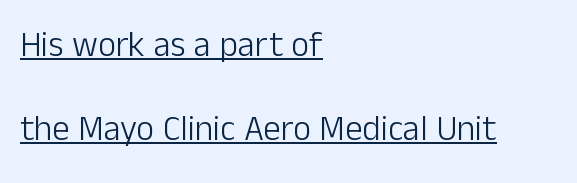
Q: Is the text bold? A: No.
Q: Is the text italic (slanted)? A: No, it is upright.
Q: Is the typeface a serif or a sans-serif typeface? A: Sans-serif.
Q: Is the text underlined? A: Yes.
Q: How is the paragraph aligned? A: Left-aligned.
Q: Is the spacing between letters normal or unusually wide? A: Normal.
Q: Is the spacing between lines tight, normal or loose? A: Loose.
Q: Width (condensed, normal, or wide)? A: Normal.
Q: Stroke contrast? A: Low.
Q: x-height? A: Medium.
Q: Monospaced? A: No.
